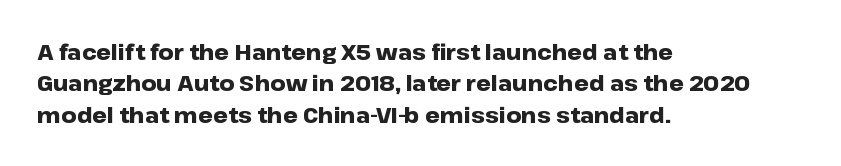
{"italic": "no", "bold": "yes", "underline": "no", "align": "left", "line_spacing": "normal", "line_spacing_ratio": 1.5, "letter_spacing": "normal", "letter_spacing_em": 0.0, "glyph_px": 21}
